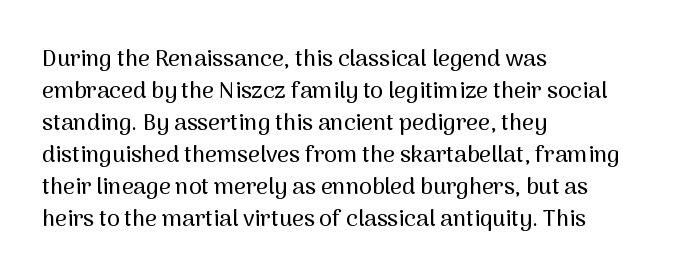
The image shows 23 px text type, upright; set left-aligned, normal line spacing (1.39x), normal letter spacing, not underlined.
